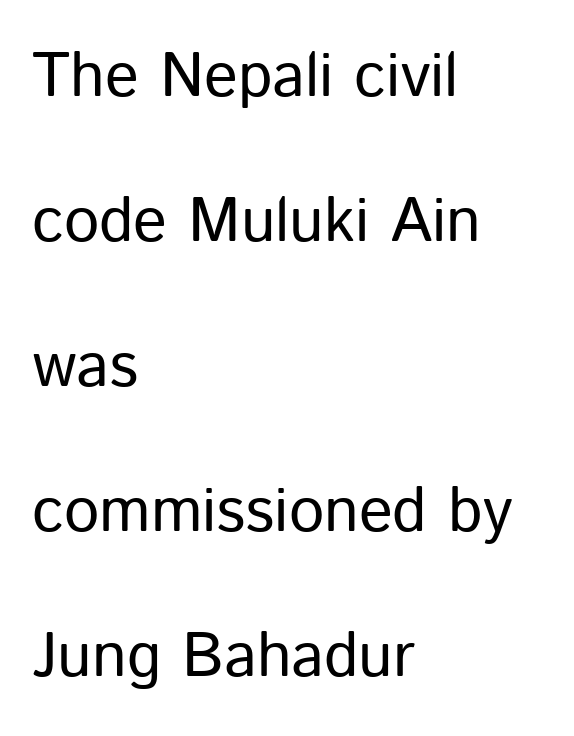
{"serif": "no", "italic": "no", "bold": "no", "weight": "regular", "width": "normal", "stroke_contrast": "low", "x_height": "medium", "monospaced": "no", "underline": "no", "align": "left", "line_spacing": "loose", "line_spacing_ratio": 2.3, "letter_spacing": "normal", "letter_spacing_em": 0.0, "glyph_px": 63}
